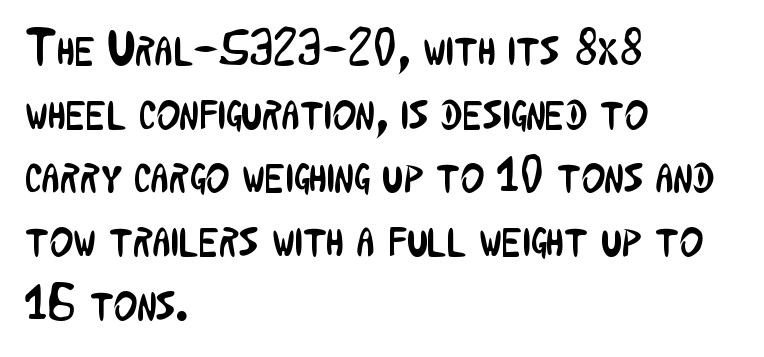
The image shows 51 px regular-weight, condensed sans-serif type, upright; set left-aligned, normal line spacing (1.25x), normal letter spacing, not underlined; low stroke contrast and a medium x-height.
